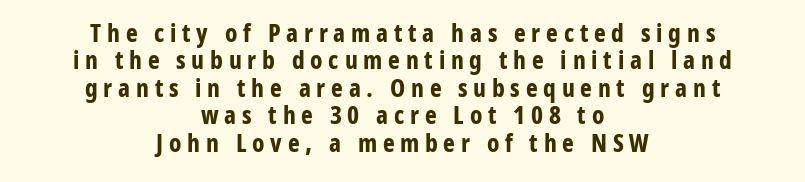
{"italic": "no", "bold": "yes", "underline": "no", "align": "center", "line_spacing": "tight", "line_spacing_ratio": 1.1, "letter_spacing": "wide", "letter_spacing_em": 0.23, "glyph_px": 25}
